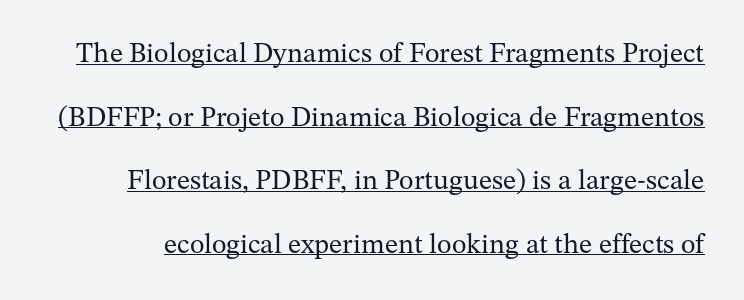
{"serif": "yes", "italic": "no", "bold": "no", "weight": "regular", "width": "normal", "stroke_contrast": "medium", "x_height": "medium", "monospaced": "no", "underline": "yes", "line_spacing": "loose", "line_spacing_ratio": 2.27, "letter_spacing": "normal", "letter_spacing_em": 0.0, "glyph_px": 28}
